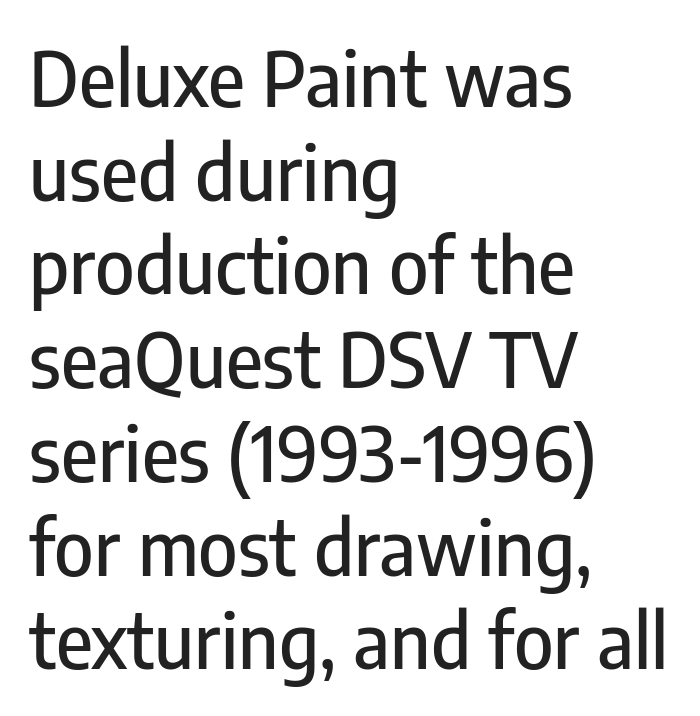
Q: Is the text italic (slanted)? A: No, it is upright.
Q: Is the typeface a serif or a sans-serif typeface? A: Sans-serif.
Q: Is the text underlined? A: No.
Q: How is the paragraph aligned? A: Left-aligned.
Q: Is the spacing between letters normal or unusually wide? A: Normal.
Q: Is the spacing between lines tight, normal or loose? A: Normal.
Q: Width (condensed, normal, or wide)? A: Condensed.
Q: Stroke contrast? A: Low.
Q: x-height? A: Medium.
Q: Monospaced? A: No.
